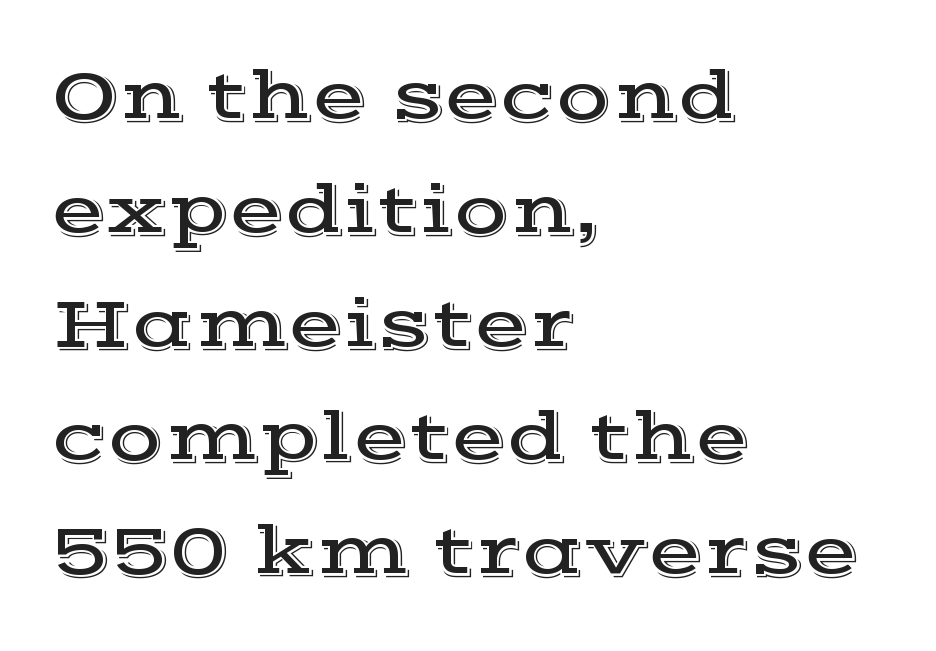
Vertically, the passage feels balanced, rows spaced as you'd expect. This rendering employs a face with finishing strokes, i.e., a serif. A classic flush-left, rag-right setting is used for this passage. Looks like regular typesetting: each glyph gets only the width it needs. Characters follow at the spacing the type designer built in.
